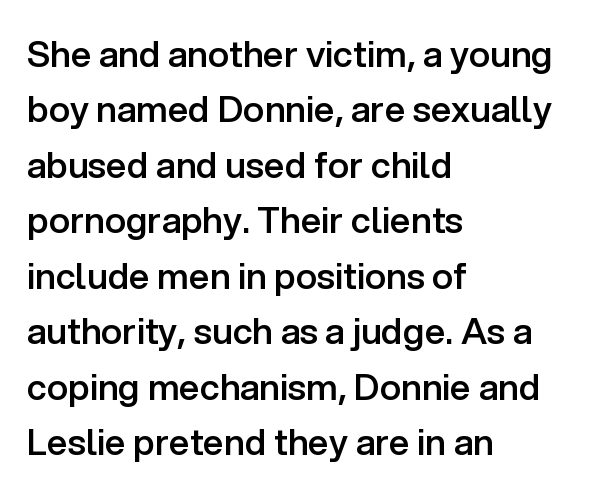
Q: Is the text bold? A: Semi-bold.
Q: Is the text italic (slanted)? A: No, it is upright.
Q: Is the typeface a serif or a sans-serif typeface? A: Sans-serif.
Q: Is the text underlined? A: No.
Q: How is the paragraph aligned? A: Left-aligned.
Q: Is the spacing between letters normal or unusually wide? A: Normal.
Q: Is the spacing between lines tight, normal or loose? A: Normal.
Q: Width (condensed, normal, or wide)? A: Normal.
Q: Stroke contrast? A: Low.
Q: x-height? A: Medium.
Q: Monospaced? A: No.
